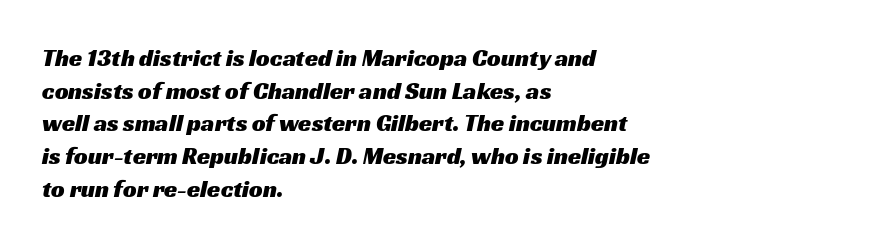
The text block is weighted toward the left margin, trailing off unevenly rightward. Tracking here is standard; glyphs follow each other at the usual distance. Vertically, the passage feels balanced, rows spaced as you'd expect. Type without underlining.
